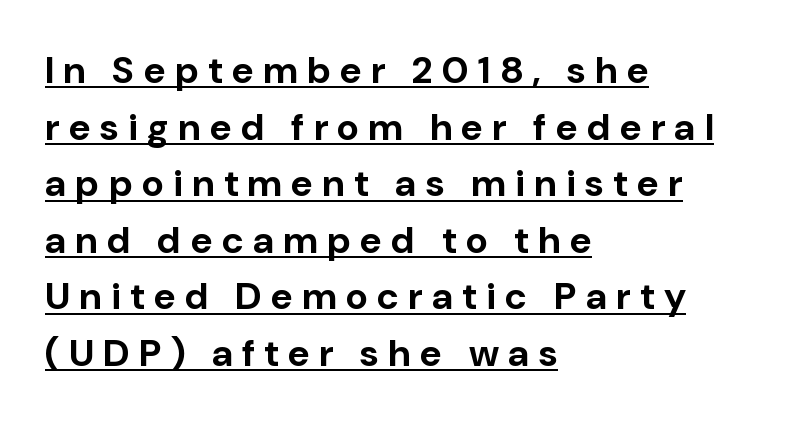
The image shows 38 px bold sans-serif type, upright; set left-aligned, normal line spacing (1.49x), unusually wide letter spacing (+0.25 em), underlined; low stroke contrast and a medium x-height.
